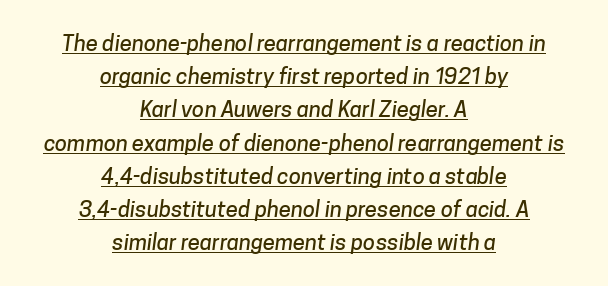
Q: Is the text underlined? A: Yes.
Q: How is the paragraph aligned? A: Centered.
Q: Is the spacing between letters normal or unusually wide? A: Normal.
Q: Is the spacing between lines tight, normal or loose? A: Normal.
